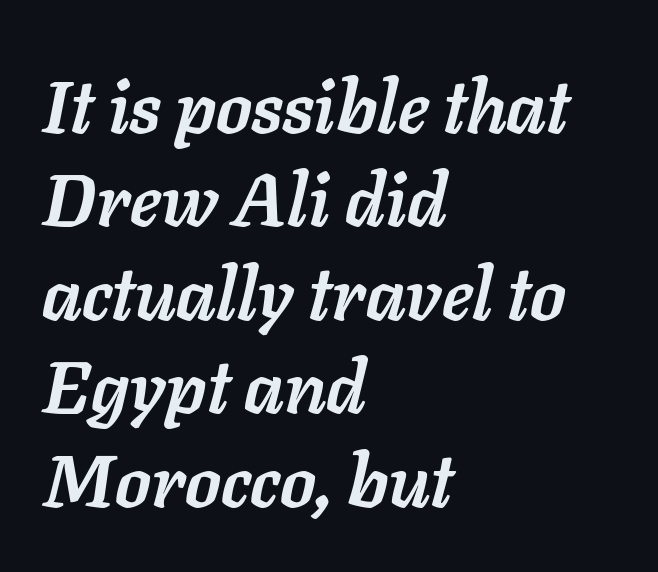
Horizontal alignment here is leftward, the default for most running prose. Line spacing here is normal. Italic? Definitely — the glyphs are oblique. Each letter keeps its own natural width here, so spacing adapts to shape. Compared with typical body copy, the letter spacing here is the same. Thick stems and heavy bowls — unmistakably bold.
